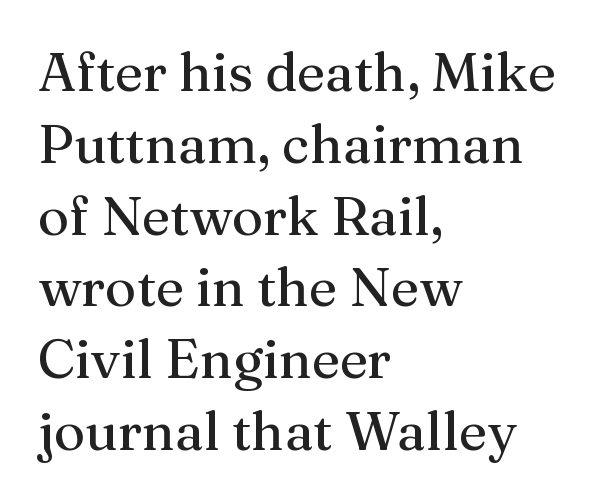
The image shows 54 px regular-weight serif type, upright; set left-aligned, normal line spacing (1.33x), normal letter spacing, not underlined; medium stroke contrast and a medium x-height.
